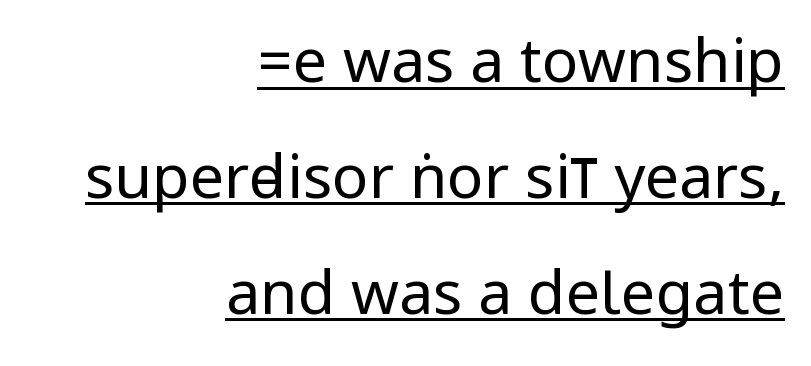
The image shows 61 px regular-weight, condensed sans-serif type, upright; set right-aligned, loose line spacing (1.9x), normal letter spacing, underlined; low stroke contrast.
